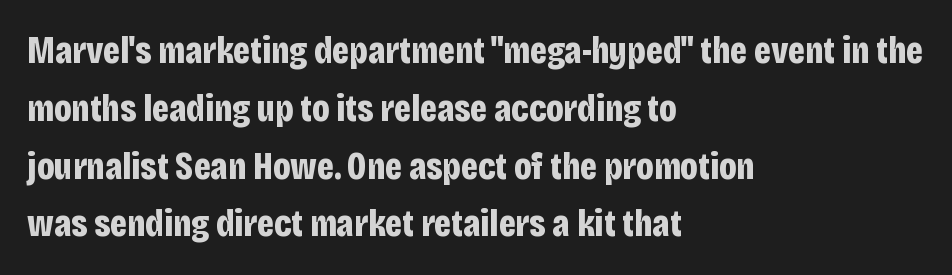
No feet cap the strokes, marking this as sans-serif type. A roman cut, with each character standing at attention. A clean baseline with only descenders dipping below it. The vertical gap from one line to the next is medium. Compared with an ordinary text face, these strokes are far heavier — a full bold.
